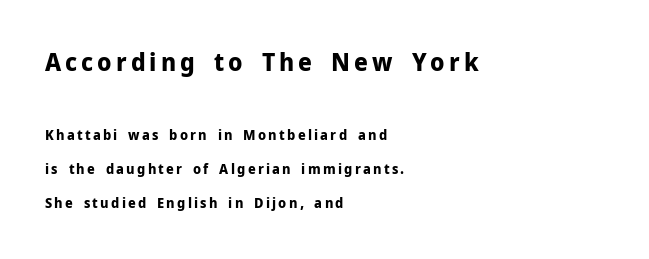
{"italic": "no", "bold": "yes", "underline": "no", "align": "left", "line_spacing": "loose", "line_spacing_ratio": 2.42, "larger_block": "first", "size_ratio": 1.79, "glyph_px": 25}
